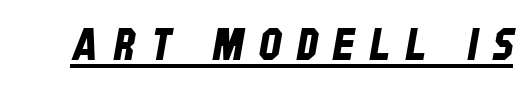
Caption: expanded tracking, letters set apart. Do the characters align in a grid? No, the font is proportional. A typographer would call this underscored text. To sum up the face: it is a sans, with no serifs.
